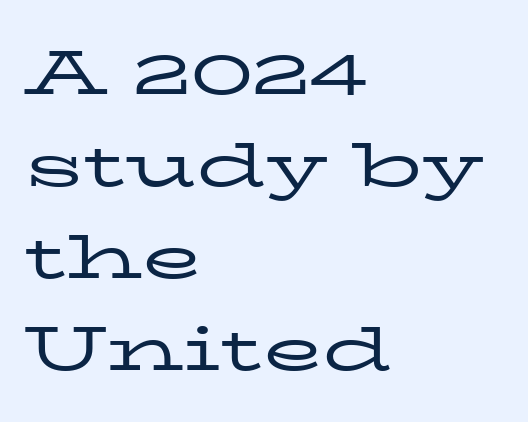
The image shows 61 px regular-weight, wide serif type, upright; set left-aligned, normal line spacing (1.51x), normal letter spacing, not underlined; low stroke contrast and a medium x-height.
